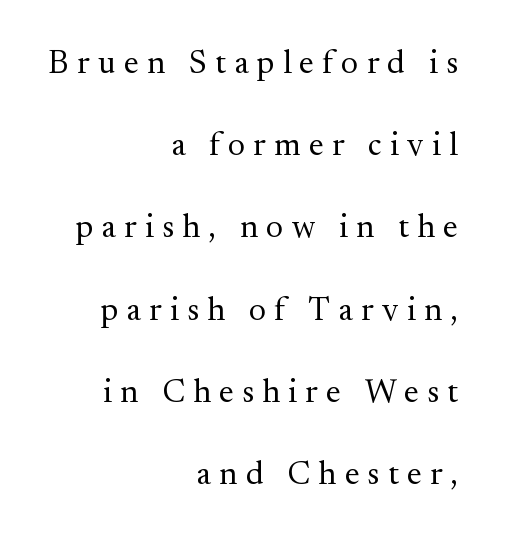
Q: Is the text bold? A: No.
Q: Is the text italic (slanted)? A: No, it is upright.
Q: Is the typeface a serif or a sans-serif typeface? A: Serif.
Q: Is the text underlined? A: No.
Q: How is the paragraph aligned? A: Right-aligned.
Q: Is the spacing between letters normal or unusually wide? A: Unusually wide.
Q: Is the spacing between lines tight, normal or loose? A: Loose.
Q: Width (condensed, normal, or wide)? A: Normal.
Q: Stroke contrast? A: Medium.
Q: x-height? A: Small.
Q: Monospaced? A: No.
